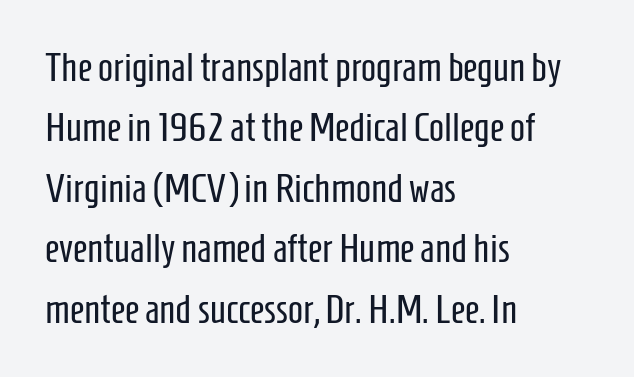
This sample is left-justified, so line endings fall wherever the words run out. Each letter's strokes conclude bluntly, with no projecting serifs. Students, observe: this is what conventionally led text looks like. Notice how the stems are strictly vertical — no italics here. Varying glyph widths throughout — classic text-font behaviour. Words float on clear page, feet unadorned.
